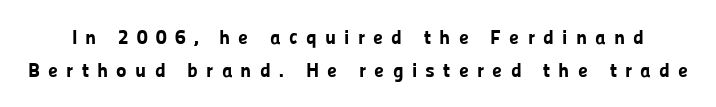
{"italic": "no", "bold": "yes", "underline": "no", "line_spacing": "normal", "line_spacing_ratio": 1.65, "letter_spacing": "wide", "letter_spacing_em": 0.41, "glyph_px": 20}
